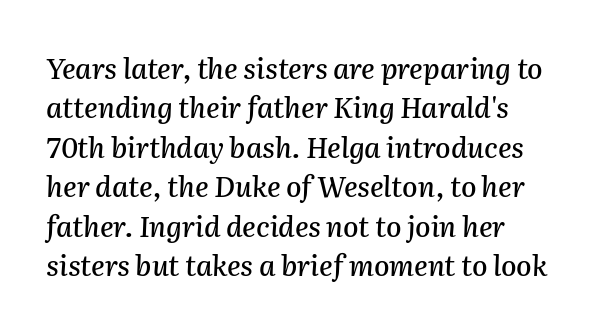
Notice how the passage keeps a crisp vertical edge on the left only. You could not count columns in this text — the font is proportionally spaced. Is there much room between lines? A standard amount, neither cramped nor airy. How are the letters spaced? Ordinarily, with no added tracking.
